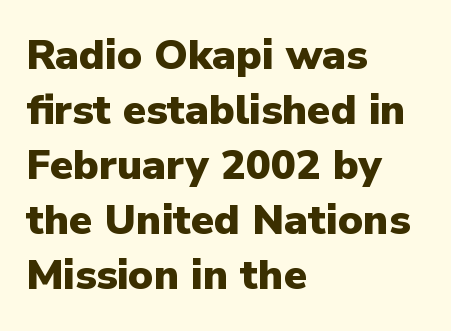
{"serif": "no", "italic": "no", "bold": "yes", "weight": "heavy", "width": "normal", "stroke_contrast": "low", "x_height": "medium", "monospaced": "no", "underline": "no", "align": "left", "line_spacing": "normal", "line_spacing_ratio": 1.31, "letter_spacing": "normal", "letter_spacing_em": 0.0, "glyph_px": 42}
